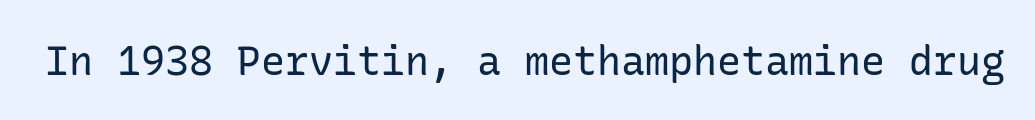
{"serif": "no", "italic": "no", "bold": "no", "weight": "regular", "width": "normal", "stroke_contrast": "low", "x_height": "medium", "underline": "no", "letter_spacing": "normal", "letter_spacing_em": 0.0, "glyph_px": 40}
